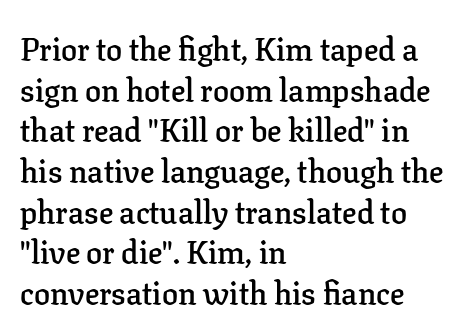
Q: Is the text bold? A: Semi-bold.
Q: Is the text italic (slanted)? A: No, it is upright.
Q: Is the typeface a serif or a sans-serif typeface? A: Serif.
Q: Is the text underlined? A: No.
Q: How is the paragraph aligned? A: Left-aligned.
Q: Is the spacing between letters normal or unusually wide? A: Normal.
Q: Is the spacing between lines tight, normal or loose? A: Normal.
Q: Width (condensed, normal, or wide)? A: Normal.
Q: Stroke contrast? A: Low.
Q: x-height? A: Medium.
Q: Monospaced? A: No.
